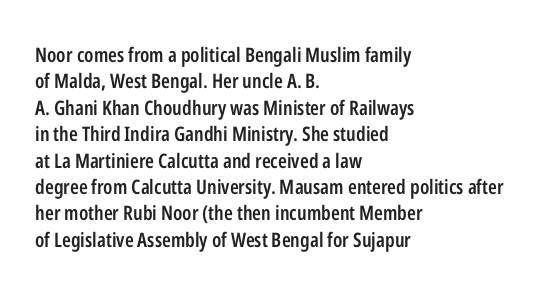
Q: Is the text bold? A: Semi-bold.
Q: Is the text italic (slanted)? A: No, it is upright.
Q: Is the text underlined? A: No.
Q: How is the paragraph aligned? A: Left-aligned.
Q: Is the spacing between letters normal or unusually wide? A: Normal.
Q: Is the spacing between lines tight, normal or loose? A: Normal.
